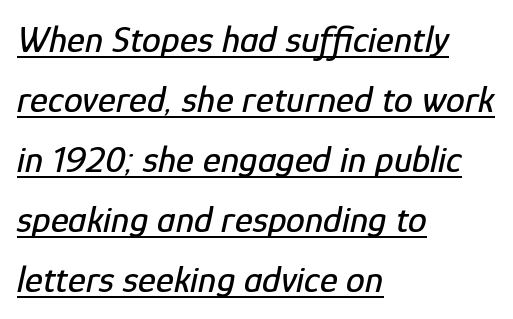
Q: Is the text italic (slanted)? A: Yes, it leans right by about 12 degrees.
Q: Is the text underlined? A: Yes.
Q: How is the paragraph aligned? A: Left-aligned.
Q: Is the spacing between letters normal or unusually wide? A: Normal.
Q: Is the spacing between lines tight, normal or loose? A: Normal.
Q: Width (condensed, normal, or wide)? A: Condensed.
Q: Stroke contrast? A: Low.
Q: x-height? A: Medium.
Q: Monospaced? A: No.
